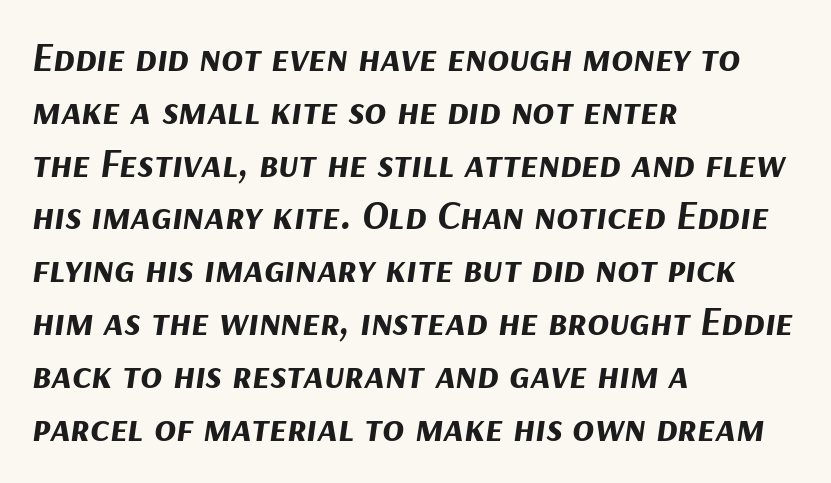
{"italic": "yes", "lean": "right", "slant_degrees": 9, "bold": "yes", "weight": "bold", "width": "normal", "stroke_contrast": "medium", "x_height": "medium", "monospaced": "no", "underline": "no", "align": "left", "line_spacing": "normal", "line_spacing_ratio": 1.32, "letter_spacing": "normal", "letter_spacing_em": 0.0, "glyph_px": 40}
